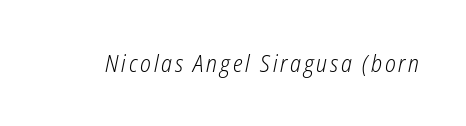
The image shows 23 px text type, italic (leaning right); set not underlined.
